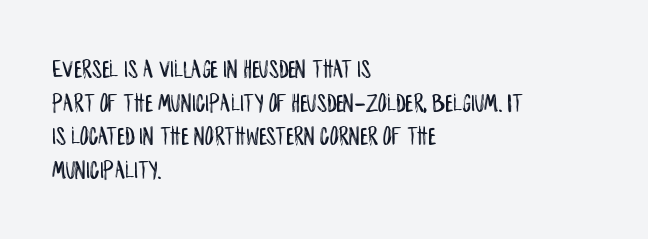
The image shows 27 px text type, upright; set left-aligned, normal line spacing (1.25x), normal letter spacing, not underlined.
